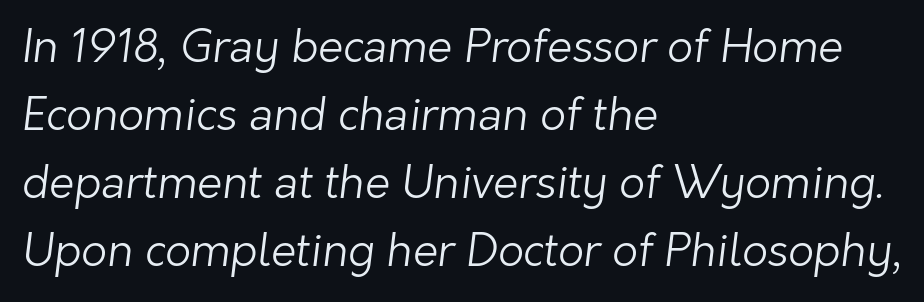
Q: Is the text bold? A: No.
Q: Is the typeface a serif or a sans-serif typeface? A: Sans-serif.
Q: Is the text underlined? A: No.
Q: How is the paragraph aligned? A: Left-aligned.
Q: Is the spacing between letters normal or unusually wide? A: Normal.
Q: Is the spacing between lines tight, normal or loose? A: Normal.
Q: Width (condensed, normal, or wide)? A: Normal.
Q: Stroke contrast? A: Low.
Q: x-height? A: Medium.
Q: Monospaced? A: No.
